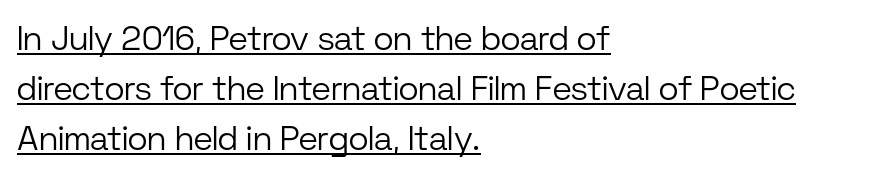
{"serif": "no", "italic": "no", "bold": "no", "weight": "light", "width": "normal", "stroke_contrast": "low", "x_height": "medium", "monospaced": "no", "underline": "yes", "align": "left", "line_spacing": "normal", "line_spacing_ratio": 1.47, "letter_spacing": "normal", "letter_spacing_em": 0.0, "glyph_px": 34}
